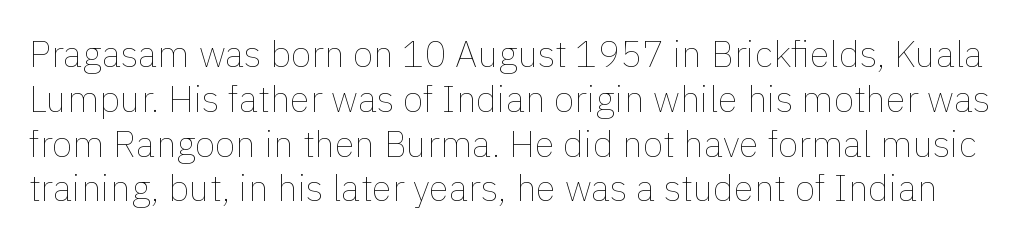
{"italic": "no", "bold": "no", "weight": "thin", "width": "normal", "x_height": "medium", "monospaced": "no", "underline": "no", "line_spacing_ratio": 1.21, "letter_spacing": "normal", "letter_spacing_em": 0.0, "glyph_px": 37}
